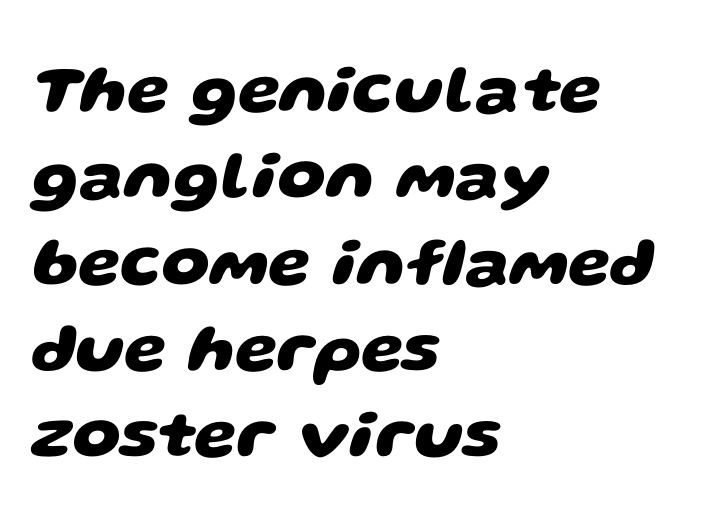
The image shows 68 px heavy, wide sans-serif type; set left-aligned, normal line spacing (1.27x), normal letter spacing, not underlined; low stroke contrast and a large x-height.
